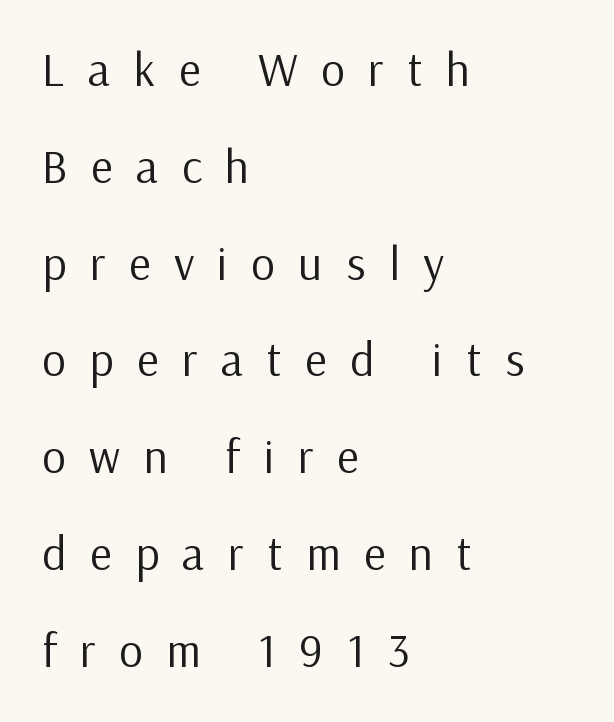
You could not count columns in this text — the font is proportionally spaced. A classic flush-left, rag-right setting is used for this passage. Vertical stems look standard width or narrower in stroke. There is plenty of visible air inserted between adjacent glyphs.
